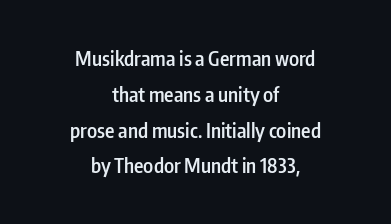
Ordinary non-slanted type is in use. The area under the type is left untouched. Spacing between characters is what you'd get straight out of the box. The strokes are fattened partway — semibold, not bold.
